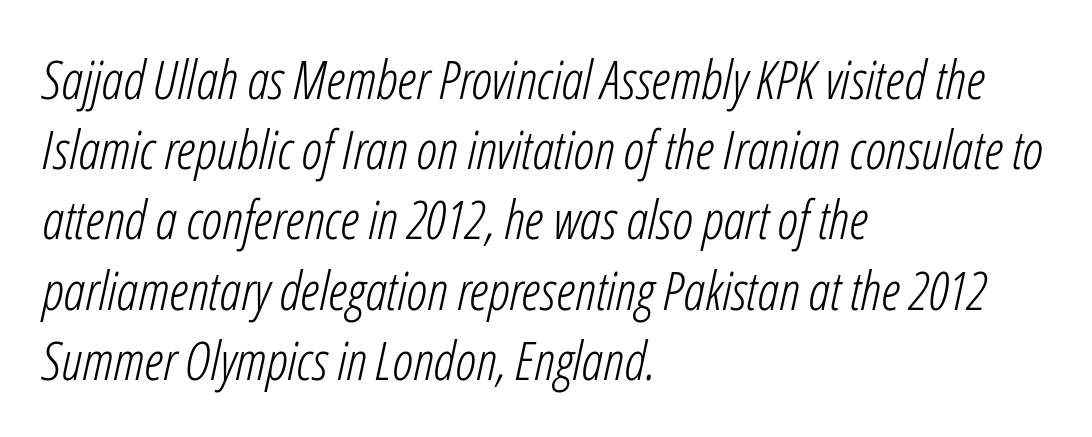
This sample has the flowing, uneven cadence of proportional lettering. Between one letter and the next there's only the usual sliver of space. Lines of text with bare space underneath. If you measured baseline to baseline, you'd find a middling distance.
